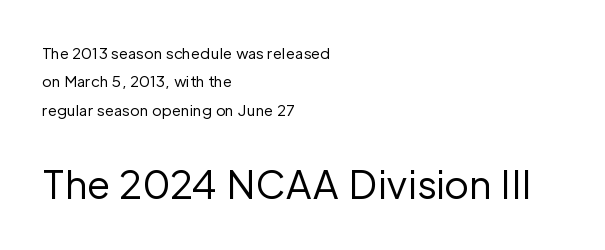
{"serif": "no", "italic": "no", "bold": "no", "weight": "regular", "width": "normal", "stroke_contrast": "low", "x_height": "medium", "monospaced": "no", "underline": "no", "align": "left", "line_spacing": "loose", "line_spacing_ratio": 1.9, "letter_spacing": "normal", "letter_spacing_em": 0.0, "larger_block": "second", "size_ratio": 2.53, "glyph_px": 38}
